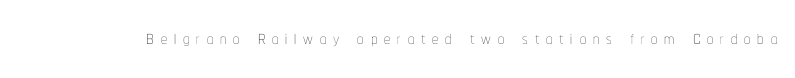
{"italic": "no", "bold": "no", "underline": "no", "letter_spacing": "wide", "letter_spacing_em": 0.27, "glyph_px": 25}
